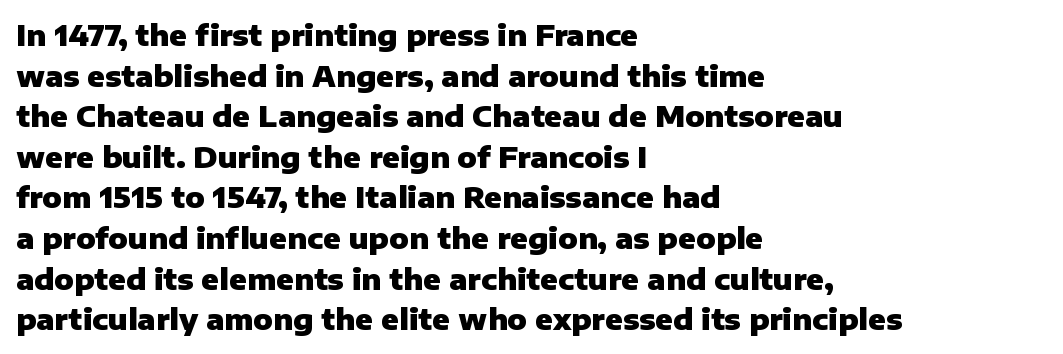
Compared with an ordinary text face, these strokes are far heavier — a full bold. Unlike a traditional serif, this face leaves its strokes unadorned. Each letter keeps its own natural width here, so spacing adapts to shape. These lines were composed using upright roman letters. The line texture is even and compact thanks to regular tracking.
